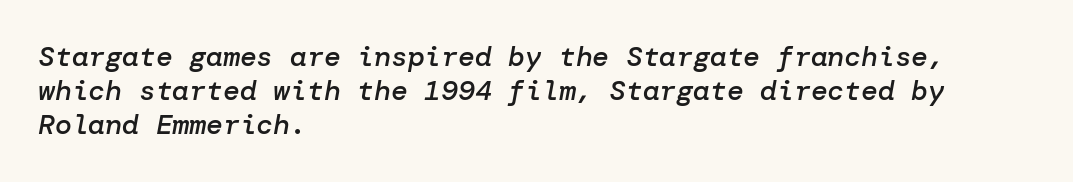
Italic? Definitely — the glyphs are oblique. Descenders hang freely into open space. What stands out about the letter spacing? Nothing — it is the standard amount. Compared with a centered layout, this one pins lines to the left instead. Emphasis by weight is partial: semibold.
